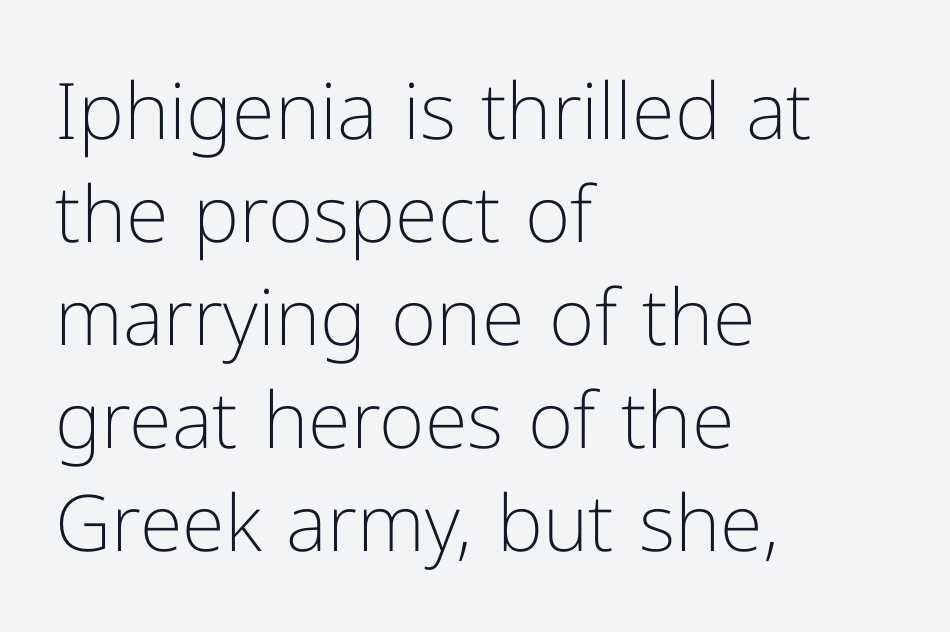
Leftover space on each line is placed entirely after the last word. Nope, not italic — everything's standing straight. A light-to-regular cut is what we see here. The rendering uses natural spacing where letterforms have individual widths. Compared with typical body copy, the letter spacing here is the same.
